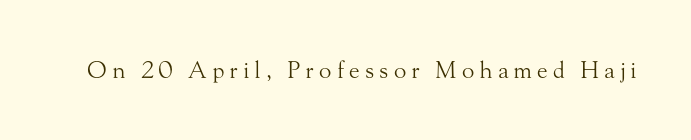
Nope, not italic — everything's standing straight. Observe the wide spacing: letters keep a clear distance from each other. No chunkiness to these letters — they're not bold. The baseline area is clear.
